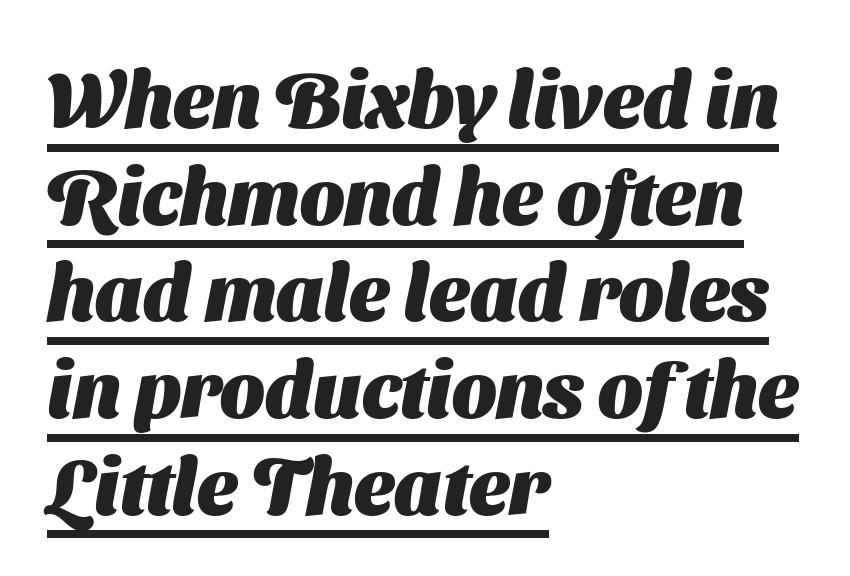
Q: Is the text bold? A: Yes.
Q: Is the typeface a serif or a sans-serif typeface? A: Sans-serif.
Q: Is the text underlined? A: Yes.
Q: How is the paragraph aligned? A: Left-aligned.
Q: Is the spacing between letters normal or unusually wide? A: Normal.
Q: Width (condensed, normal, or wide)? A: Normal.
Q: Stroke contrast? A: Medium.
Q: x-height? A: Medium.
Q: Monospaced? A: No.
